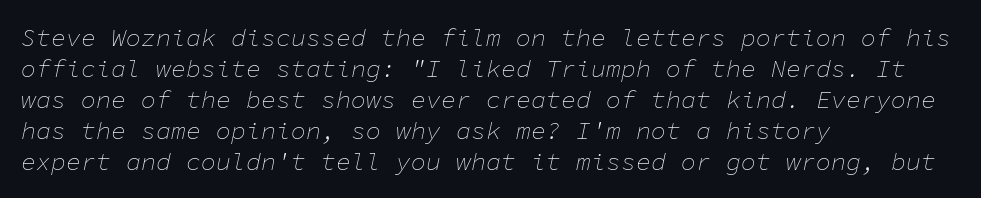
The image shows 25 px text type, italic (leaning right); set left-aligned, line spacing 1.24x, normal letter spacing, not underlined.
